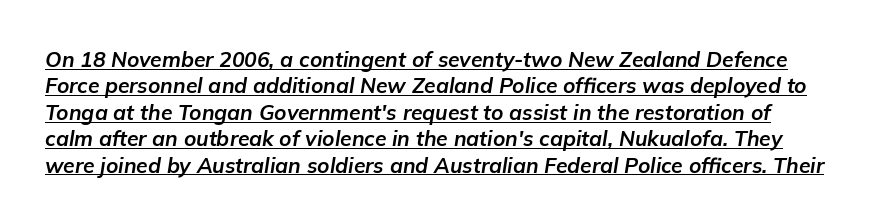
The image shows 21 px bold type, italic (leaning right); set normal line spacing (1.26x), normal letter spacing, underlined.
